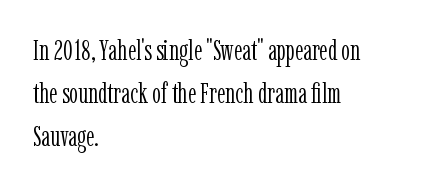
{"serif": "yes", "italic": "no", "bold": "no", "weight": "light", "width": "condensed", "stroke_contrast": "low", "x_height": "medium", "monospaced": "no", "underline": "no", "align": "left", "line_spacing": "normal", "line_spacing_ratio": 1.53, "letter_spacing": "normal", "letter_spacing_em": 0.0, "glyph_px": 28}
